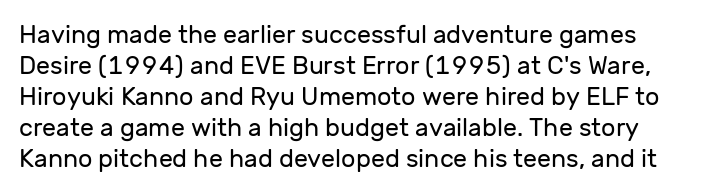
Anything drawn beneath the words? Only blank space. Letter spacing: default. A light-to-regular cut is what we see here. Posture: upright roman.
